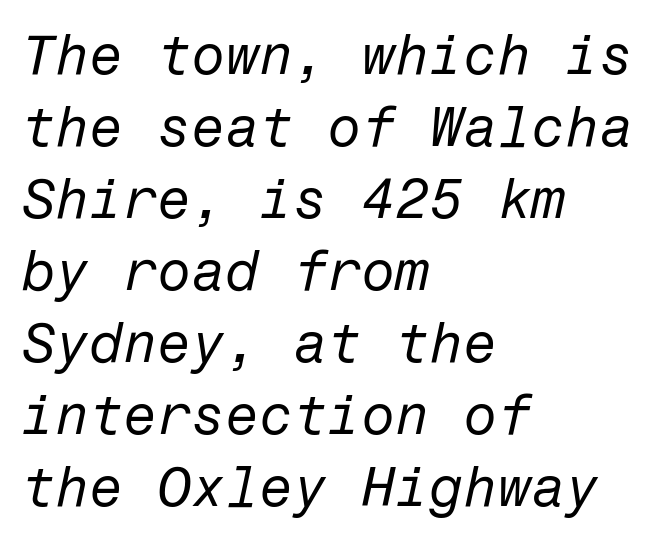
{"italic": "yes", "lean": "right", "slant_degrees": 12, "bold": "no", "weight": "regular", "width": "normal", "stroke_contrast": "low", "x_height": "medium", "underline": "no", "align": "left", "line_spacing": "normal", "line_spacing_ratio": 1.31, "letter_spacing": "normal", "letter_spacing_em": 0.0, "glyph_px": 55}
